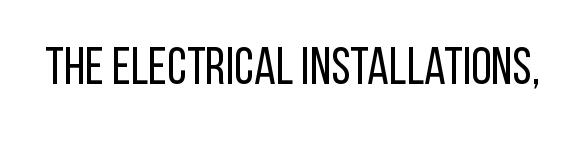
Character widths vary here, with narrow letters taking less room than wide ones. The characters display no serif detailing; their extremities are plain. Only glyphs here, with clear space below each row. The letterforms sit at book weight or below. This sample uses plain, unmodified letter spacing.
